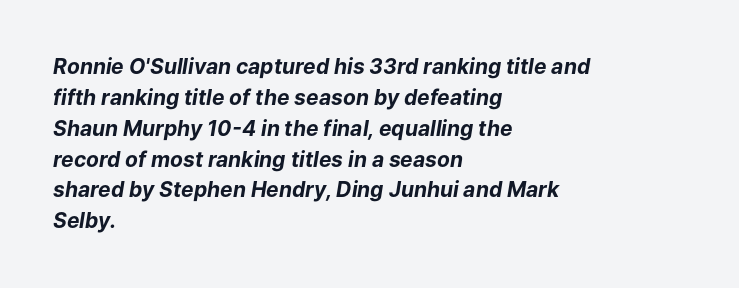
The image shows 21 px bold type, italic (leaning right); set left-aligned, normal line spacing (1.47x), normal letter spacing, not underlined.
